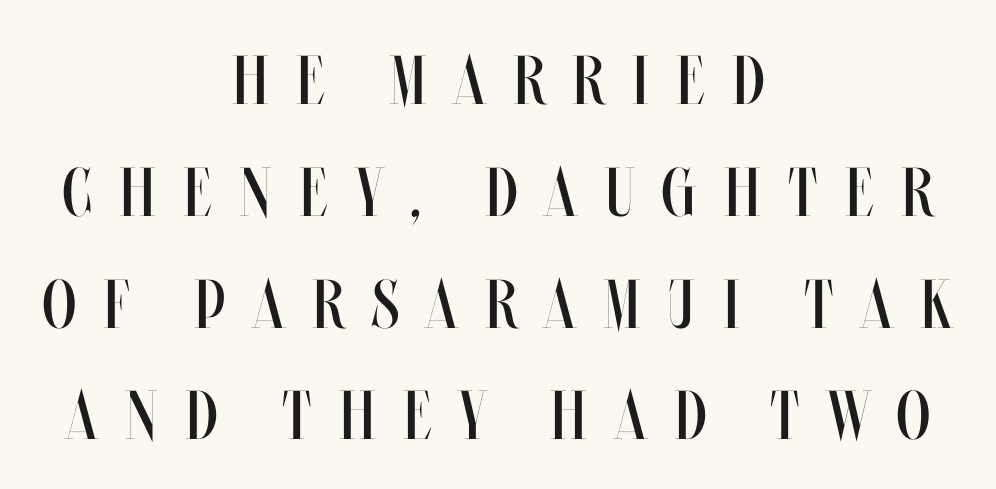
Q: Is the text bold? A: No.
Q: Is the text italic (slanted)? A: No, it is upright.
Q: Is the text underlined? A: No.
Q: How is the paragraph aligned? A: Centered.
Q: Is the spacing between letters normal or unusually wide? A: Unusually wide.
Q: Is the spacing between lines tight, normal or loose? A: Normal.
Q: Width (condensed, normal, or wide)? A: Condensed.
Q: Stroke contrast? A: Medium.
Q: x-height? A: Large.
Q: Monospaced? A: No.
